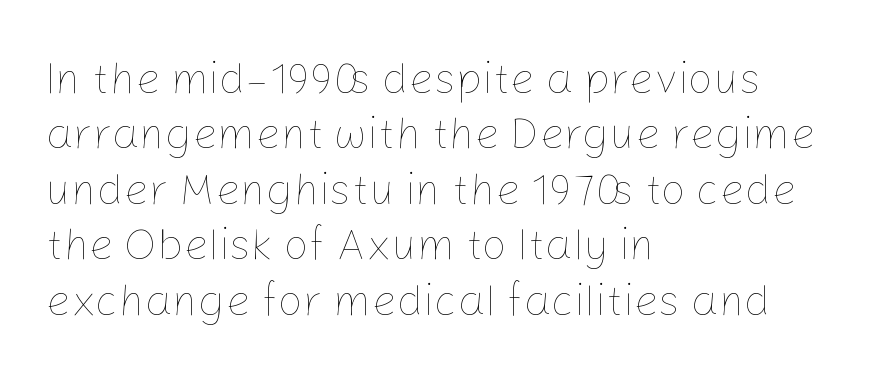
{"italic": "no", "bold": "no", "weight": "thin", "width": "normal", "stroke_contrast": "low", "x_height": "medium", "monospaced": "no", "underline": "no", "align": "left", "line_spacing": "normal", "line_spacing_ratio": 1.26, "letter_spacing": "normal", "letter_spacing_em": 0.0, "glyph_px": 44}
